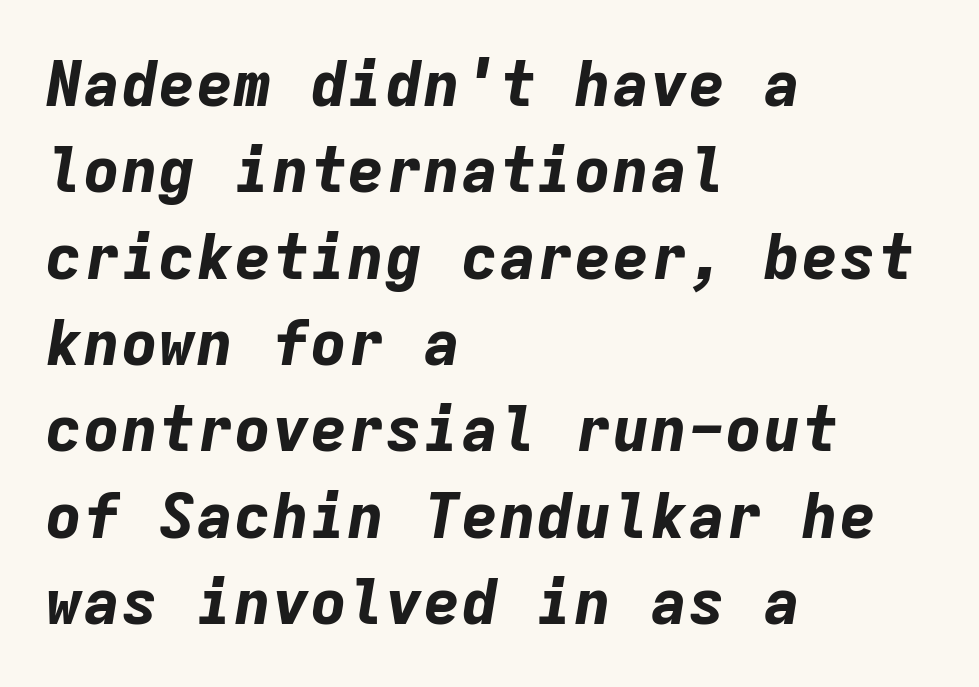
Q: Is the text bold? A: Yes.
Q: Is the text italic (slanted)? A: Yes, it leans right by about 9 degrees.
Q: Is the text underlined? A: No.
Q: How is the paragraph aligned? A: Left-aligned.
Q: Is the spacing between letters normal or unusually wide? A: Normal.
Q: Is the spacing between lines tight, normal or loose? A: Normal.
Q: Width (condensed, normal, or wide)? A: Normal.
Q: Stroke contrast? A: Low.
Q: x-height? A: Medium.
Q: Monospaced? A: Yes.
